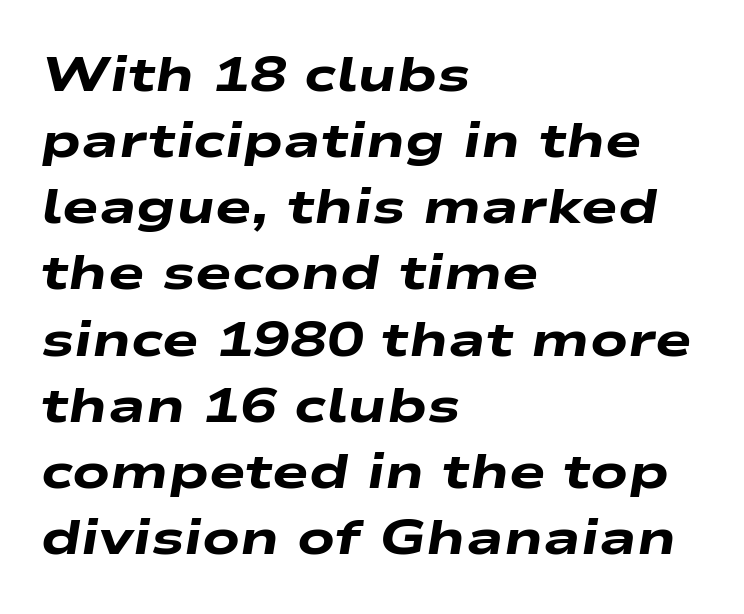
The image shows 49 px heavy, wide type, italic (leaning right); set left-aligned, normal line spacing (1.35x), normal letter spacing, not underlined; low stroke contrast and a medium x-height.
